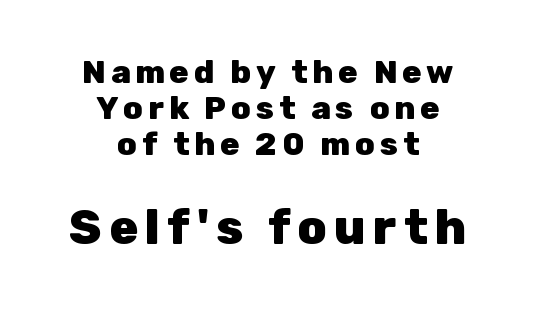
Q: Is the text bold? A: Yes.
Q: Is the text italic (slanted)? A: No, it is upright.
Q: Is the typeface a serif or a sans-serif typeface? A: Sans-serif.
Q: Is the text underlined? A: No.
Q: How is the paragraph aligned? A: Centered.
Q: Is the spacing between lines tight, normal or loose? A: Tight.
Q: Which block of text is set in a larger size, the first (top) or the second (bottom)? A: The second (bottom) one.
Q: Width (condensed, normal, or wide)? A: Normal.
Q: Stroke contrast? A: Low.
Q: x-height? A: Medium.
Q: Monospaced? A: No.
